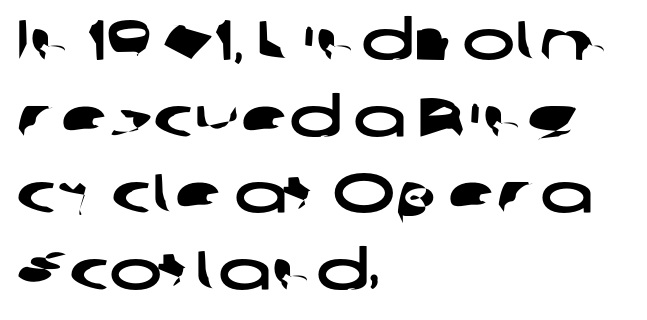
The image shows 56 px wide sans-serif type; set left-aligned, normal line spacing (1.37x), normal letter spacing, not underlined; low stroke contrast and a medium x-height.
